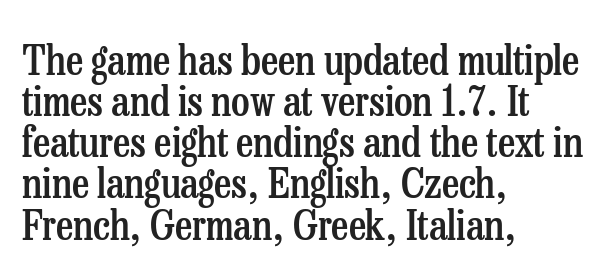
The image shows 42 px semibold, condensed serif type, upright; set left-aligned, tight line spacing (0.98x), normal letter spacing, not underlined; low stroke contrast and a medium x-height.
